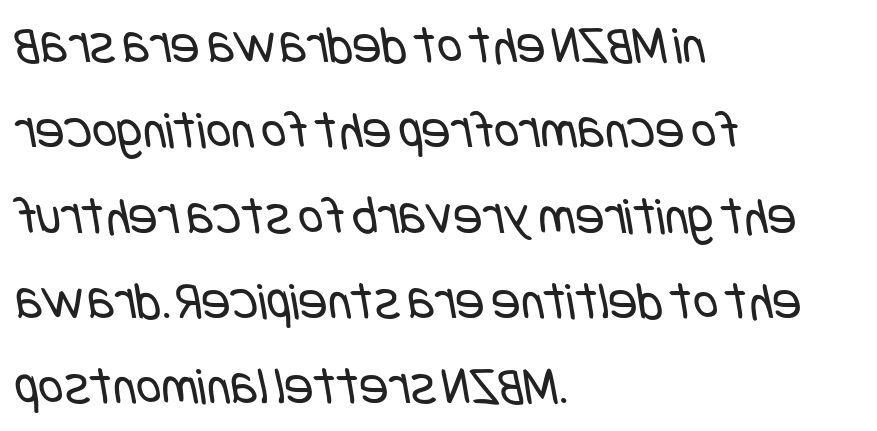
{"serif": "no", "bold": "no", "weight": "regular", "width": "condensed", "stroke_contrast": "low", "x_height": "large", "underline": "no", "align": "left", "line_spacing": "normal", "line_spacing_ratio": 1.58, "letter_spacing": "normal", "letter_spacing_em": 0.0, "glyph_px": 54}
